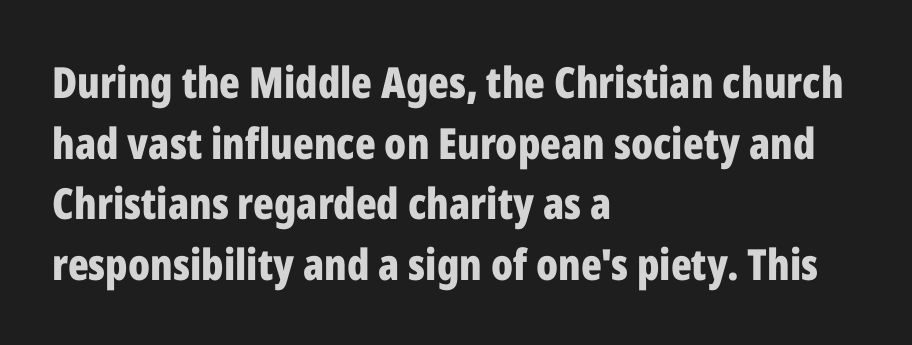
Q: Is the text bold? A: Yes.
Q: Is the text italic (slanted)? A: No, it is upright.
Q: Is the typeface a serif or a sans-serif typeface? A: Sans-serif.
Q: Is the text underlined? A: No.
Q: How is the paragraph aligned? A: Left-aligned.
Q: Is the spacing between letters normal or unusually wide? A: Normal.
Q: Is the spacing between lines tight, normal or loose? A: Normal.
Q: Width (condensed, normal, or wide)? A: Condensed.
Q: Stroke contrast? A: Low.
Q: x-height? A: Medium.
Q: Monospaced? A: No.
